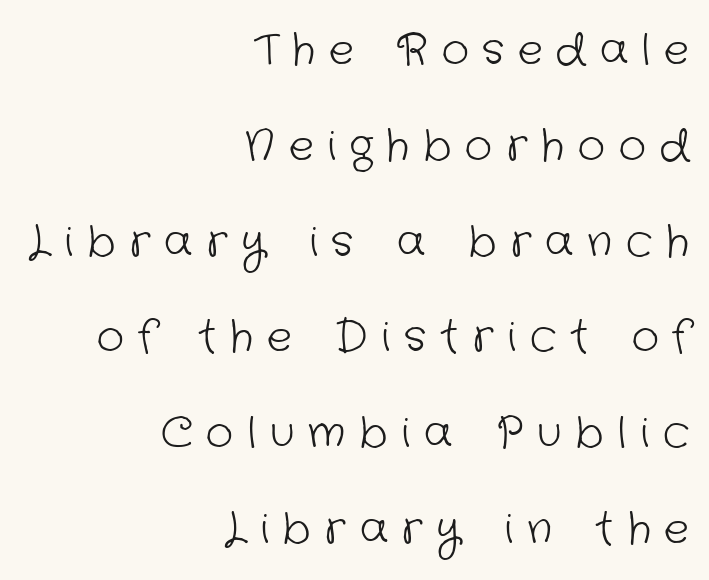
The image shows 42 px light sans-serif type; set right-aligned, loose line spacing (2.28x), unusually wide letter spacing (+0.33 em), not underlined; low stroke contrast and a medium x-height.
